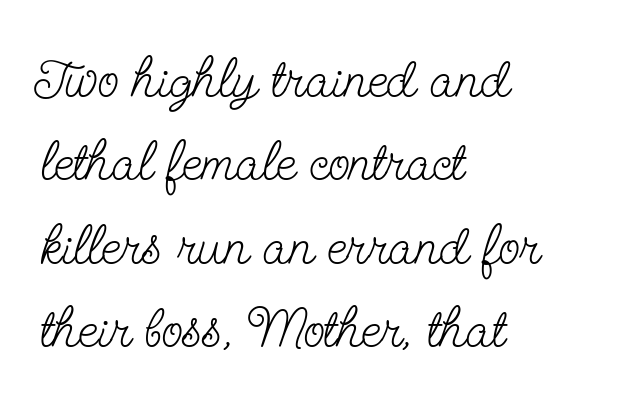
The image shows 56 px light, condensed serif type; set left-aligned, normal line spacing (1.49x), normal letter spacing, not underlined; low stroke contrast and a small x-height.
